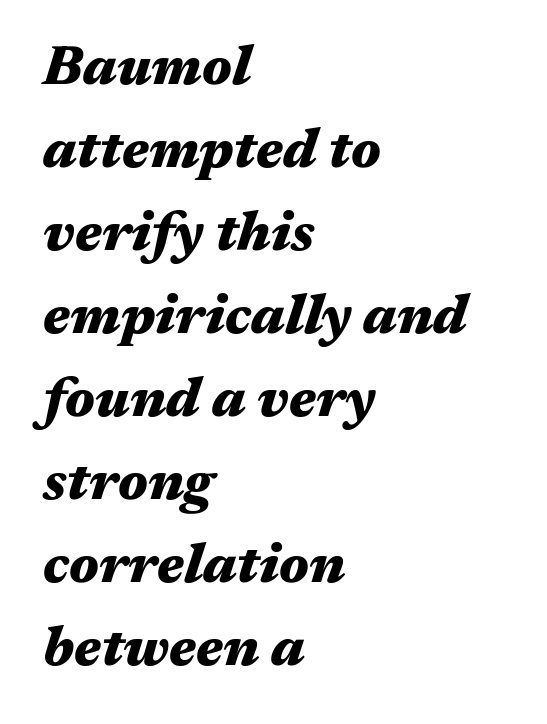
The image shows 55 px heavy, wide type, italic (leaning right); set left-aligned, normal line spacing (1.51x), normal letter spacing, not underlined; medium stroke contrast and a medium x-height.
